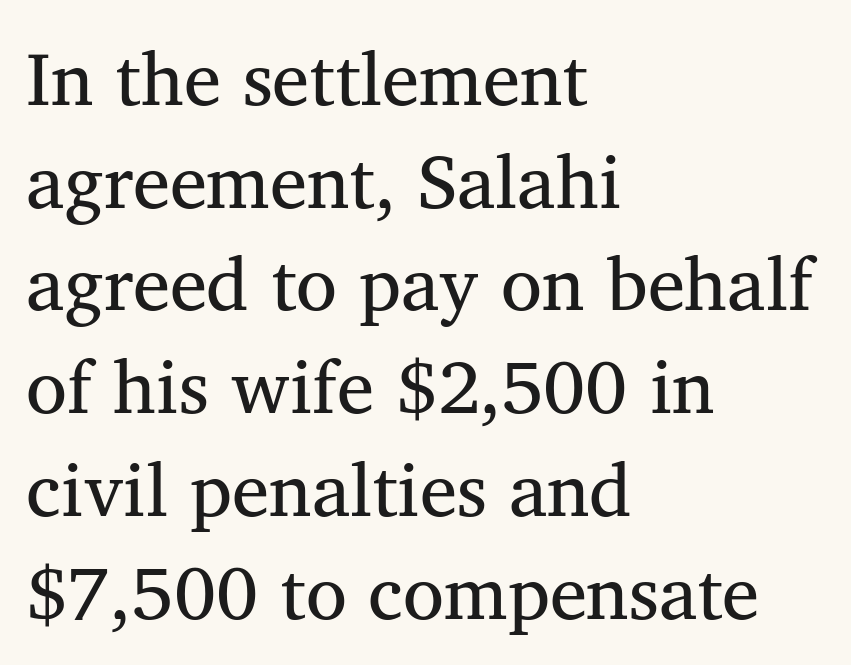
{"serif": "yes", "bold": "no", "weight": "regular", "width": "normal", "stroke_contrast": "medium", "x_height": "medium", "monospaced": "no", "underline": "no", "align": "left", "line_spacing": "normal", "line_spacing_ratio": 1.37, "letter_spacing": "normal", "letter_spacing_em": 0.0, "glyph_px": 75}
